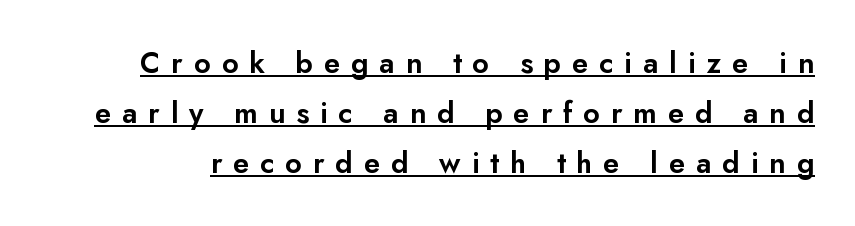
{"serif": "no", "italic": "no", "width": "normal", "stroke_contrast": "low", "x_height": "small", "monospaced": "no", "underline": "yes", "line_spacing_ratio": 1.73, "letter_spacing": "wide", "letter_spacing_em": 0.38, "glyph_px": 29}
